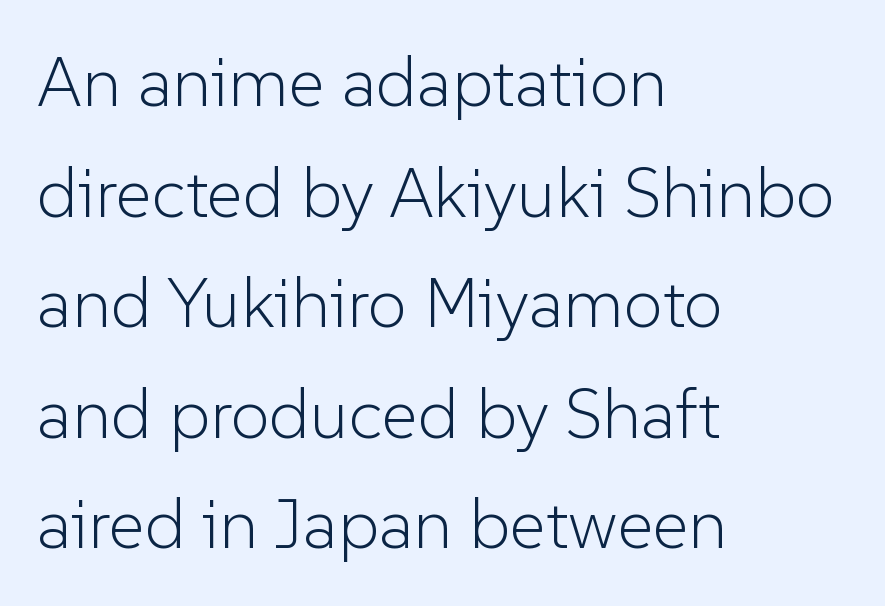
Q: Is the text bold? A: No.
Q: Is the text italic (slanted)? A: No, it is upright.
Q: Is the typeface a serif or a sans-serif typeface? A: Sans-serif.
Q: Is the text underlined? A: No.
Q: How is the paragraph aligned? A: Left-aligned.
Q: Is the spacing between letters normal or unusually wide? A: Normal.
Q: Is the spacing between lines tight, normal or loose? A: Normal.
Q: Width (condensed, normal, or wide)? A: Normal.
Q: Stroke contrast? A: Low.
Q: x-height? A: Medium.
Q: Monospaced? A: No.
